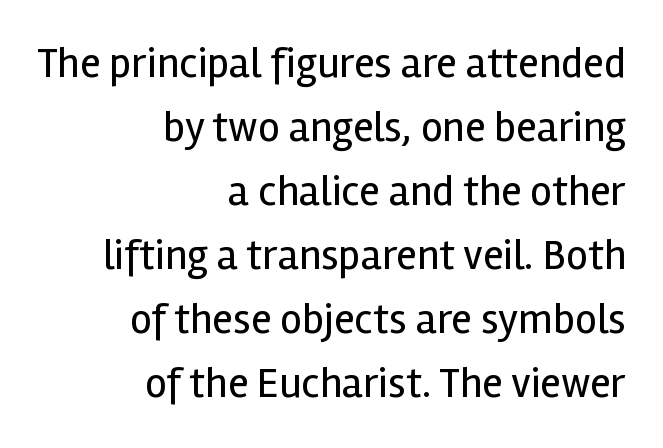
Honestly, the letter spacing is just normal — you wouldn't notice it. A light-to-regular cut is what we see here. The text block is weighted toward the right margin, trailing off unevenly leftward. Notice how descenders clear the ascenders below comfortably — that's standard leading. Think of a printed novel: that variable character pitch is what you see here. Letterform terminals end flat and unadorned throughout the passage.
